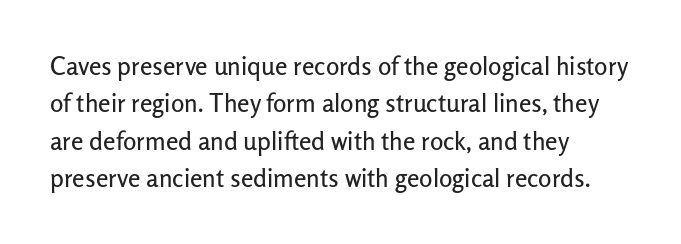
{"italic": "no", "underline": "no", "align": "left", "line_spacing": "normal", "line_spacing_ratio": 1.5, "letter_spacing": "normal", "letter_spacing_em": 0.0, "glyph_px": 25}
